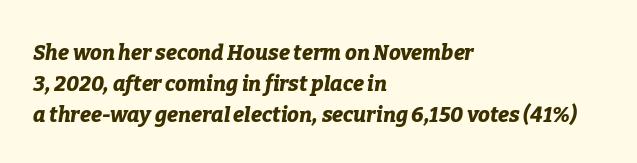
{"italic": "yes", "lean": "right", "slant_degrees": 9, "bold": "yes", "underline": "no", "align": "left", "line_spacing": "normal", "line_spacing_ratio": 1.47, "letter_spacing": "normal", "letter_spacing_em": 0.0, "glyph_px": 21}
